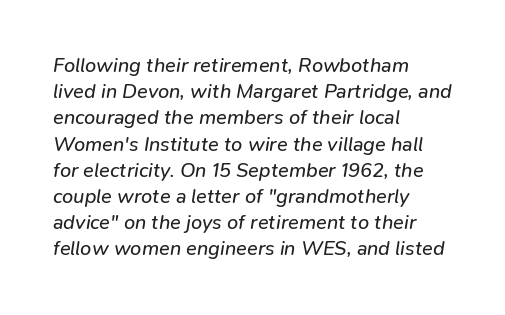
This sample is left-justified, so line endings fall wherever the words run out. The letterforms sit at book weight or below. Emphasis-style slanted type is in use. Glance below the letters and you will spot only blank space. Notice how descenders clear the ascenders below comfortably — that's standard leading. Look at the tracking — it's just the regular setting, nothing added.
